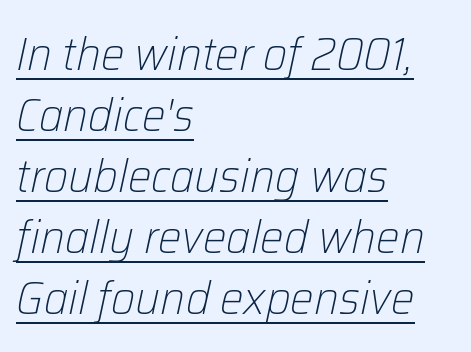
Proportional: the letters do not fall into vertical columns. The face looks like a standard text weight, possibly lighter. Quick note: underline on. Look at the tracking — it's just the regular setting, nothing added. The paragraph shown leans on its left margin.
